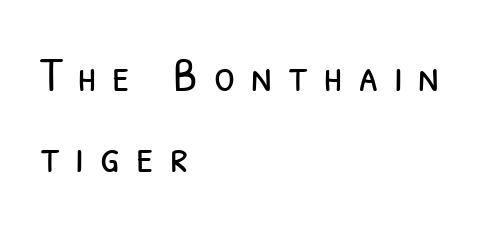
The letters advance in unequal steps, a hallmark of proportional type. Check under the words: just untouched page. Vertical stems look standard width or narrower in stroke. The face used here is rendered with a markedly widened letterfit. The space between consecutive lines is moderate. One-word summary of the alignment: left.
